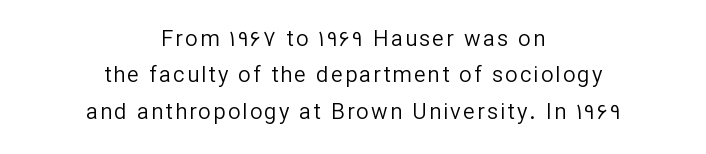
The image shows 22 px text type, upright; set centered, normal line spacing (1.65x), not underlined.
